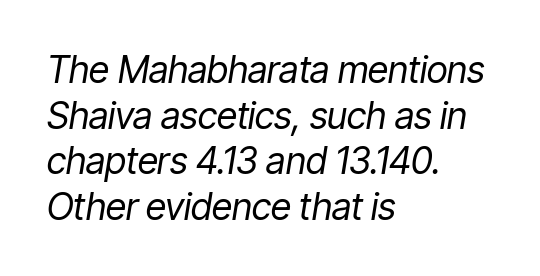
You could not count columns in this text — the font is proportionally spaced. Looking at the ascenders, they clearly lean. Line beginnings align vertically; line endings do not. The strokes are not fattened; the text isn't bold.
